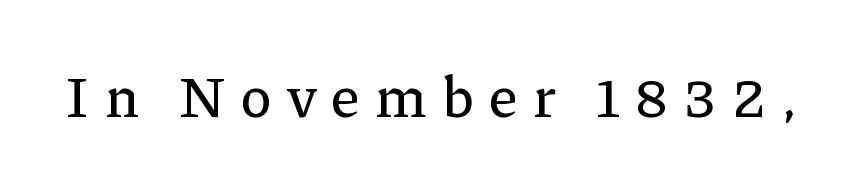
Q: Is the text italic (slanted)? A: No, it is upright.
Q: Is the typeface a serif or a sans-serif typeface? A: Serif.
Q: Is the text underlined? A: No.
Q: Is the spacing between letters normal or unusually wide? A: Unusually wide.
Q: Width (condensed, normal, or wide)? A: Normal.
Q: Stroke contrast? A: Low.
Q: x-height? A: Medium.
Q: Monospaced? A: No.
